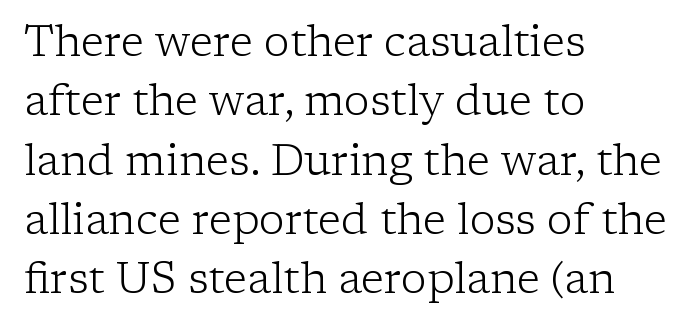
{"serif": "yes", "italic": "no", "bold": "no", "weight": "light", "width": "normal", "stroke_contrast": "low", "x_height": "medium", "monospaced": "no", "underline": "no", "align": "left", "line_spacing": "normal", "line_spacing_ratio": 1.38, "letter_spacing": "normal", "letter_spacing_em": 0.0, "glyph_px": 43}
